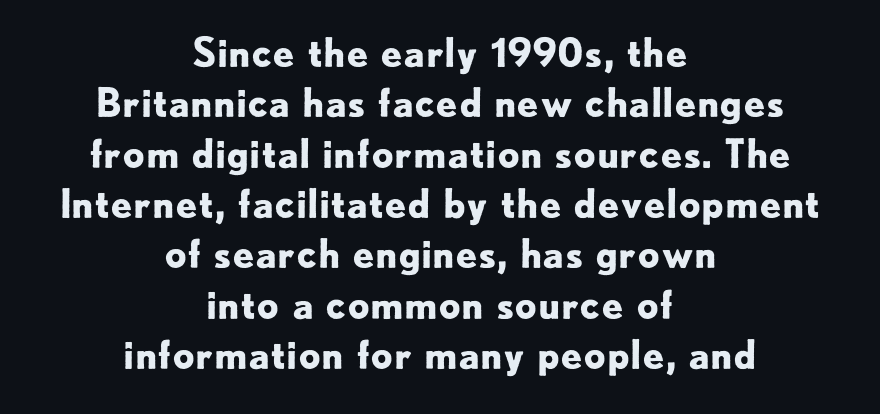
{"serif": "no", "italic": "no", "bold": "yes", "weight": "bold", "width": "normal", "stroke_contrast": "low", "x_height": "small", "monospaced": "no", "underline": "no", "align": "center", "line_spacing": "normal", "line_spacing_ratio": 1.29, "letter_spacing": "normal", "letter_spacing_em": 0.0, "glyph_px": 39}
